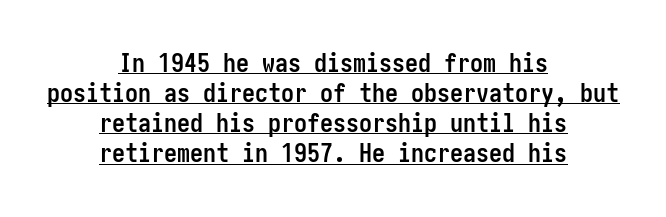
The lettering holds an erect, upright posture throughout. In terms of letterspacing, this is plain default setting. Caption: bold face, heavy strokes. The paragraph has two soft edges and a firm central axis. The sample's only ornament is a line tracing under the words.
